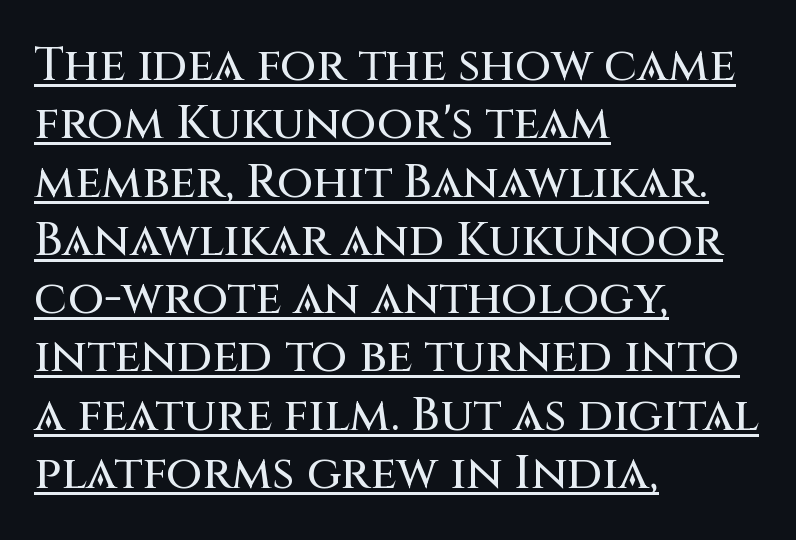
The lines are quadded left. This sample uses a sans-serif face. Spacing verdict: proportional, widths tailored to each character. Does a line run under the words? Yes, clearly.
